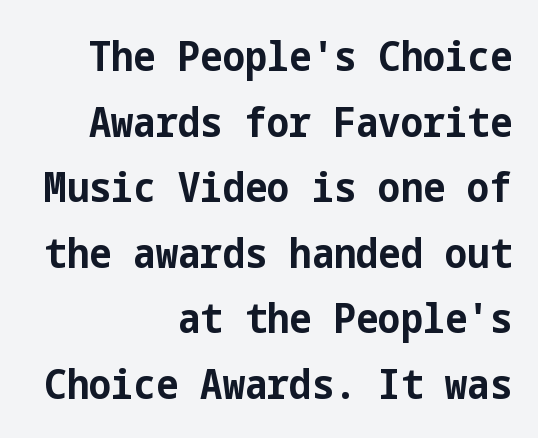
Q: Is the text bold? A: Yes.
Q: Is the text italic (slanted)? A: No, it is upright.
Q: Is the typeface a serif or a sans-serif typeface? A: Sans-serif.
Q: Is the text underlined? A: No.
Q: How is the paragraph aligned? A: Right-aligned.
Q: Is the spacing between letters normal or unusually wide? A: Normal.
Q: Is the spacing between lines tight, normal or loose? A: Normal.
Q: Width (condensed, normal, or wide)? A: Condensed.
Q: Stroke contrast? A: Low.
Q: x-height? A: Medium.
